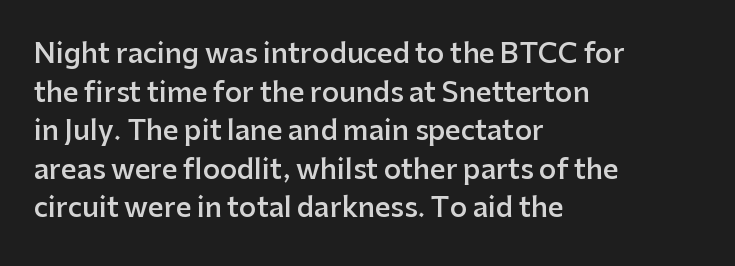
The image shows 27 px text type, upright; set left-aligned, normal line spacing (1.43x), normal letter spacing, not underlined.
